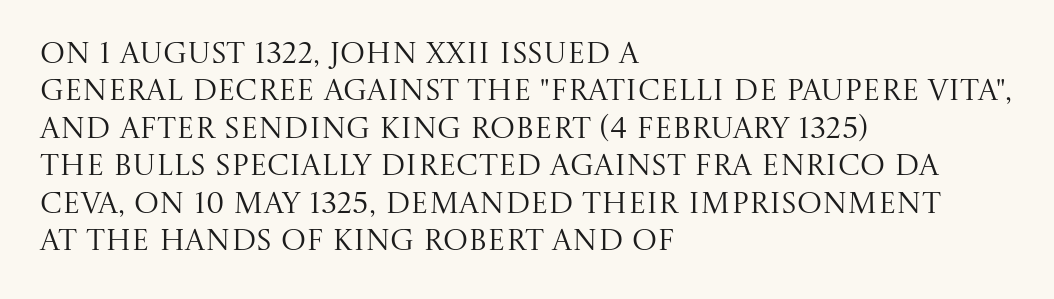
Q: Is the text bold? A: No.
Q: Is the text italic (slanted)? A: No, it is upright.
Q: Is the typeface a serif or a sans-serif typeface? A: Serif.
Q: Is the text underlined? A: No.
Q: How is the paragraph aligned? A: Left-aligned.
Q: Is the spacing between letters normal or unusually wide? A: Normal.
Q: Is the spacing between lines tight, normal or loose? A: Normal.
Q: Width (condensed, normal, or wide)? A: Normal.
Q: Stroke contrast? A: Medium.
Q: x-height? A: Large.
Q: Monospaced? A: No.
